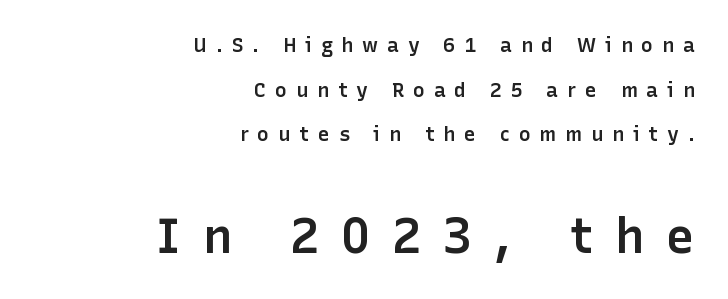
The image shows 49 px semibold sans-serif type, upright; set right-aligned, loose line spacing (2.23x), unusually wide letter spacing (+0.44 em), not underlined; the second (bottom) block is 2.45x larger; low stroke contrast and a medium x-height.
